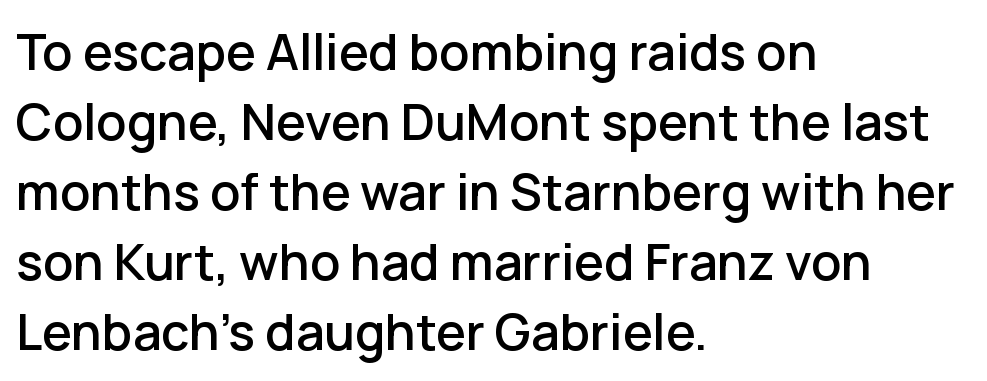
The text was rendered using a sans face with plain stroke endings. The tracking reads as untouched default to a designer's eye. Rows of type keep a routine distance in the vertical direction. A roman cut, with each character standing at attention. Here the designer chose a conventional face with non-uniform glyph widths.
